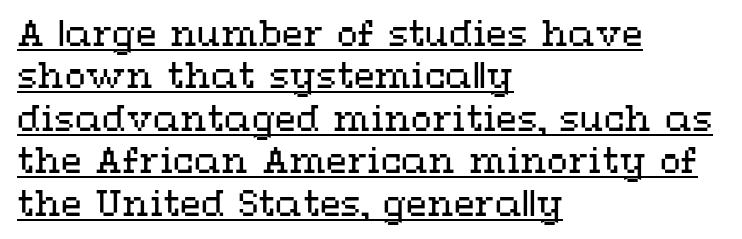
Q: Is the text bold? A: No.
Q: Is the text italic (slanted)? A: No, it is upright.
Q: Is the text underlined? A: Yes.
Q: How is the paragraph aligned? A: Left-aligned.
Q: Is the spacing between letters normal or unusually wide? A: Normal.
Q: Is the spacing between lines tight, normal or loose? A: Normal.
Q: Width (condensed, normal, or wide)? A: Wide.
Q: Stroke contrast? A: Medium.
Q: x-height? A: Medium.
Q: Monospaced? A: No.
